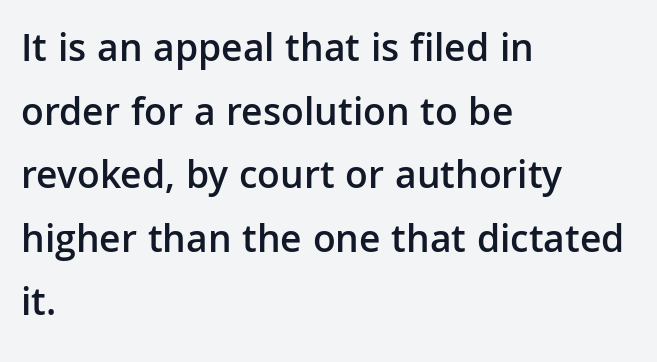
Q: Is the text bold? A: Semi-bold.
Q: Is the text italic (slanted)? A: No, it is upright.
Q: Is the typeface a serif or a sans-serif typeface? A: Sans-serif.
Q: Is the text underlined? A: No.
Q: How is the paragraph aligned? A: Left-aligned.
Q: Is the spacing between letters normal or unusually wide? A: Normal.
Q: Is the spacing between lines tight, normal or loose? A: Normal.
Q: Width (condensed, normal, or wide)? A: Normal.
Q: Stroke contrast? A: Low.
Q: x-height? A: Medium.
Q: Monospaced? A: No.
